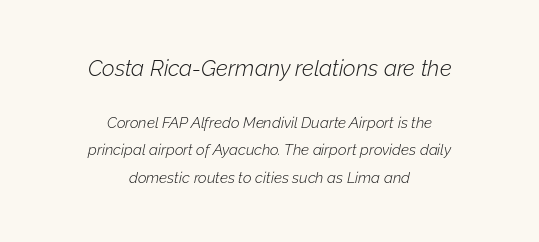
The image shows 22 px text type, italic (leaning right); set centered, line spacing 1.83x, normal letter spacing, not underlined; the first (top) block is 1.47x larger.
